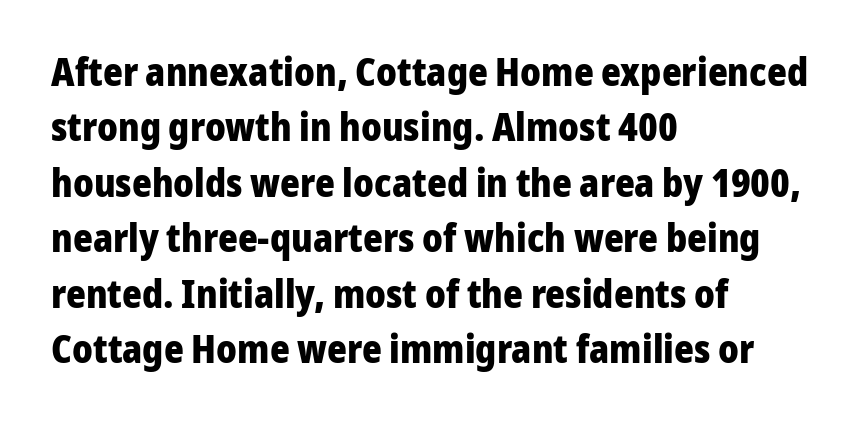
The image shows 38 px heavy sans-serif type, upright; set left-aligned, normal line spacing (1.46x), normal letter spacing, not underlined; low stroke contrast and a medium x-height.
